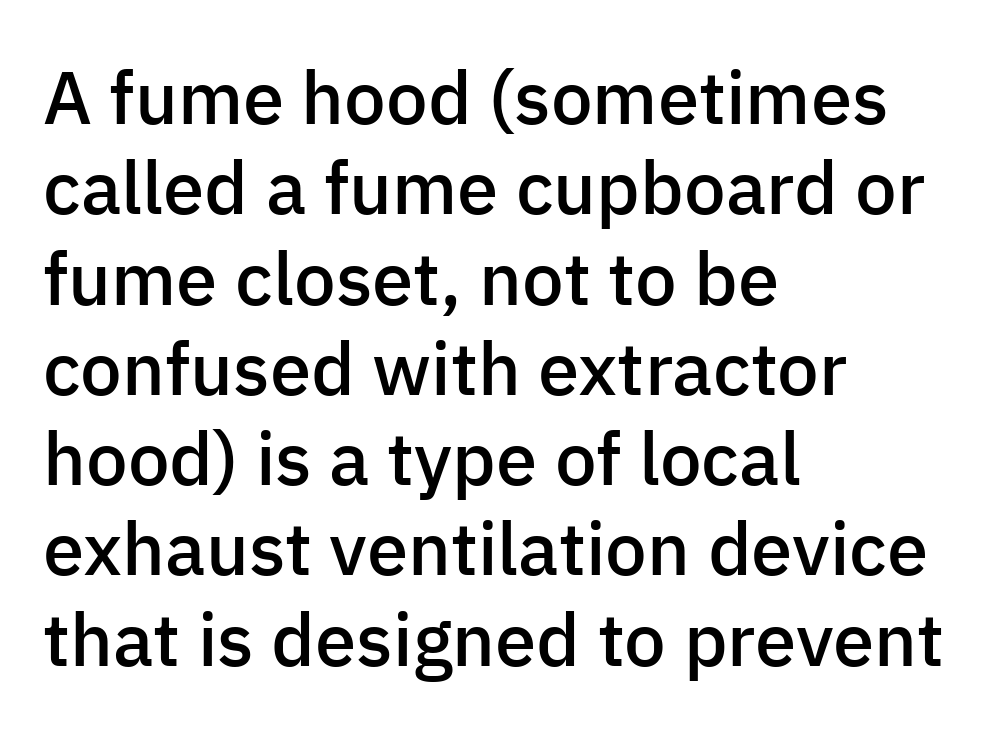
Q: Is the text bold? A: Semi-bold.
Q: Is the text italic (slanted)? A: No, it is upright.
Q: Is the typeface a serif or a sans-serif typeface? A: Sans-serif.
Q: Is the text underlined? A: No.
Q: How is the paragraph aligned? A: Left-aligned.
Q: Is the spacing between letters normal or unusually wide? A: Normal.
Q: Width (condensed, normal, or wide)? A: Normal.
Q: Stroke contrast? A: Low.
Q: x-height? A: Medium.
Q: Monospaced? A: No.
